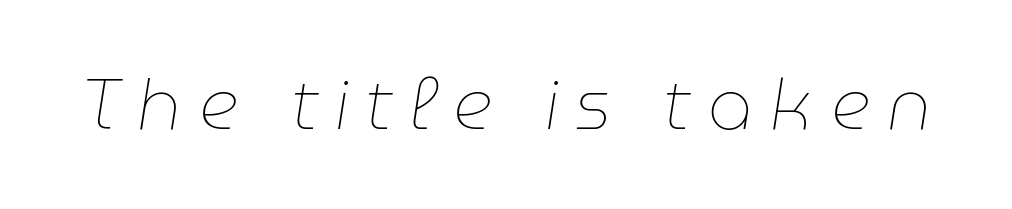
Q: Is the text bold? A: No.
Q: Is the text italic (slanted)? A: Yes, it leans right by about 9 degrees.
Q: Is the text underlined? A: No.
Q: Is the spacing between letters normal or unusually wide? A: Unusually wide.
Q: Width (condensed, normal, or wide)? A: Normal.
Q: Stroke contrast? A: Low.
Q: x-height? A: Medium.
Q: Monospaced? A: No.
